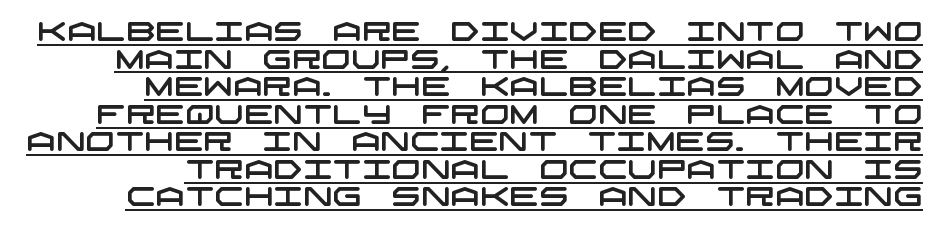
Underlined type. Caption: standard tracking, unaltered. Compared with typical paragraphs, the rows here are closer together.
